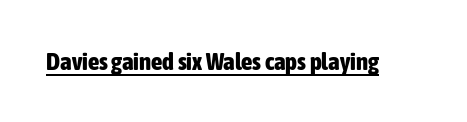
The face used here appears with an underline applied. Nope, not italic — everything's standing straight. This is heavy type, rendered in bold. Nobody touched the tracking dial on this one.
